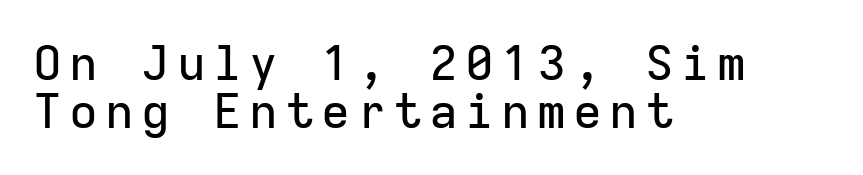
{"serif": "no", "italic": "no", "width": "normal", "stroke_contrast": "low", "x_height": "medium", "monospaced": "yes", "underline": "no", "align": "left", "line_spacing": "tight", "line_spacing_ratio": 0.99, "glyph_px": 48}
